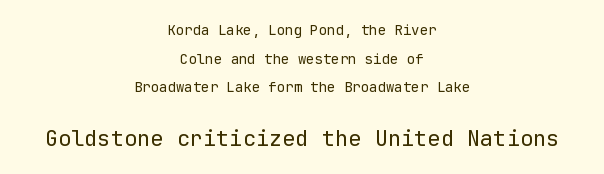
{"italic": "no", "bold": "no", "underline": "no", "align": "center", "line_spacing": "loose", "line_spacing_ratio": 2.04, "letter_spacing": "normal", "letter_spacing_em": 0.0, "larger_block": "second", "size_ratio": 1.57, "glyph_px": 22}
